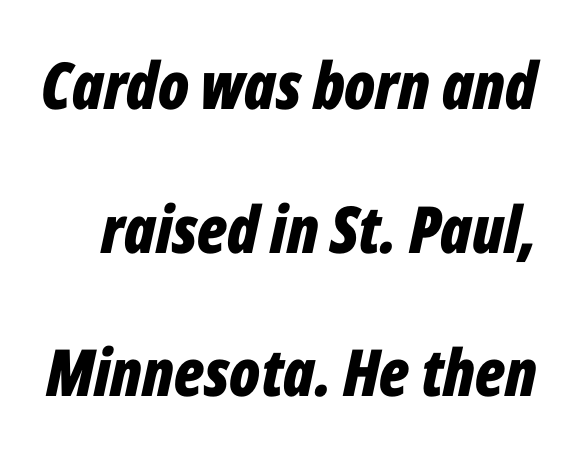
The image shows 65 px bold, condensed type, italic (leaning right); set loose line spacing (2.21x), normal letter spacing, not underlined; low stroke contrast and a medium x-height.
